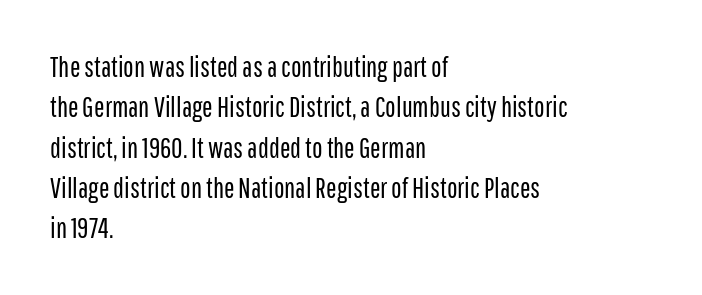
Q: Is the text bold? A: No.
Q: Is the text italic (slanted)? A: No, it is upright.
Q: Is the typeface a serif or a sans-serif typeface? A: Sans-serif.
Q: Is the text underlined? A: No.
Q: How is the paragraph aligned? A: Left-aligned.
Q: Is the spacing between letters normal or unusually wide? A: Normal.
Q: Is the spacing between lines tight, normal or loose? A: Normal.
Q: Width (condensed, normal, or wide)? A: Condensed.
Q: Stroke contrast? A: Low.
Q: x-height? A: Medium.
Q: Monospaced? A: No.
